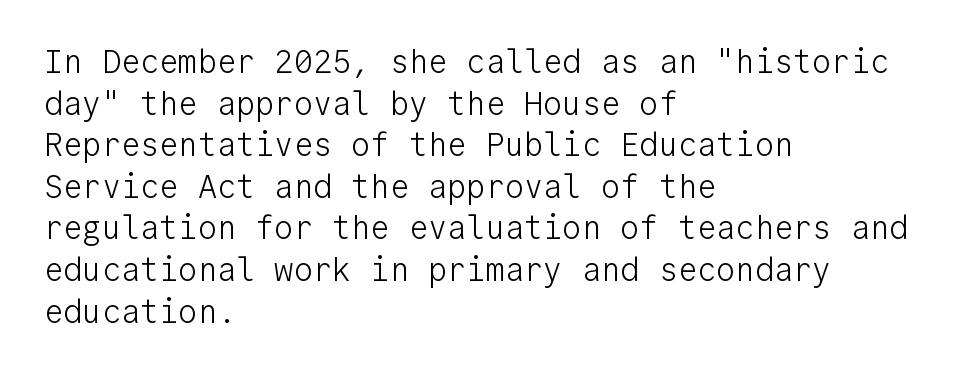
{"serif": "no", "italic": "no", "bold": "no", "weight": "light", "width": "normal", "stroke_contrast": "low", "x_height": "medium", "monospaced": "yes", "underline": "no", "align": "left", "line_spacing": "normal", "line_spacing_ratio": 1.3, "letter_spacing": "normal", "letter_spacing_em": 0.0, "glyph_px": 32}
